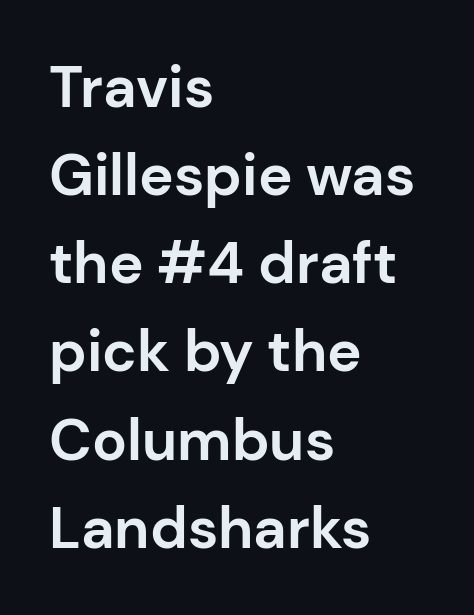
Q: Is the text bold? A: Yes.
Q: Is the text italic (slanted)? A: No, it is upright.
Q: Is the typeface a serif or a sans-serif typeface? A: Sans-serif.
Q: Is the text underlined? A: No.
Q: How is the paragraph aligned? A: Left-aligned.
Q: Is the spacing between letters normal or unusually wide? A: Normal.
Q: Is the spacing between lines tight, normal or loose? A: Normal.
Q: Width (condensed, normal, or wide)? A: Normal.
Q: Stroke contrast? A: Low.
Q: x-height? A: Medium.
Q: Monospaced? A: No.
